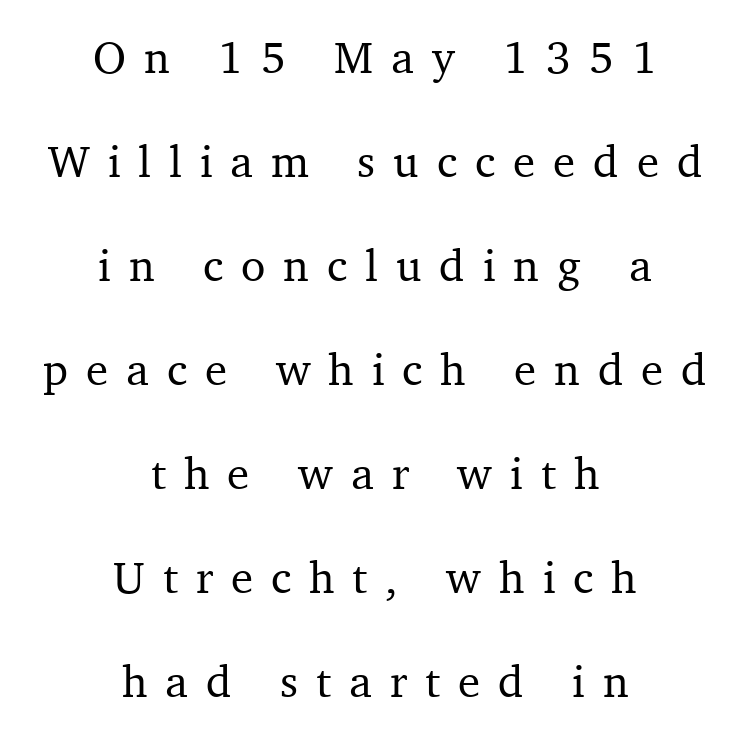
The image shows 45 px serif type, upright; set centered, loose line spacing (2.31x), unusually wide letter spacing (+0.4 em), not underlined; medium stroke contrast and a medium x-height.
